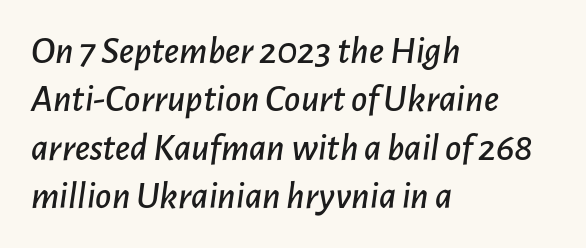
Q: Is the text italic (slanted)? A: Yes, it leans right by about 7 degrees.
Q: Is the text underlined? A: No.
Q: How is the paragraph aligned? A: Left-aligned.
Q: Is the spacing between letters normal or unusually wide? A: Normal.
Q: Width (condensed, normal, or wide)? A: Normal.
Q: Stroke contrast? A: Low.
Q: x-height? A: Medium.
Q: Monospaced? A: No.
